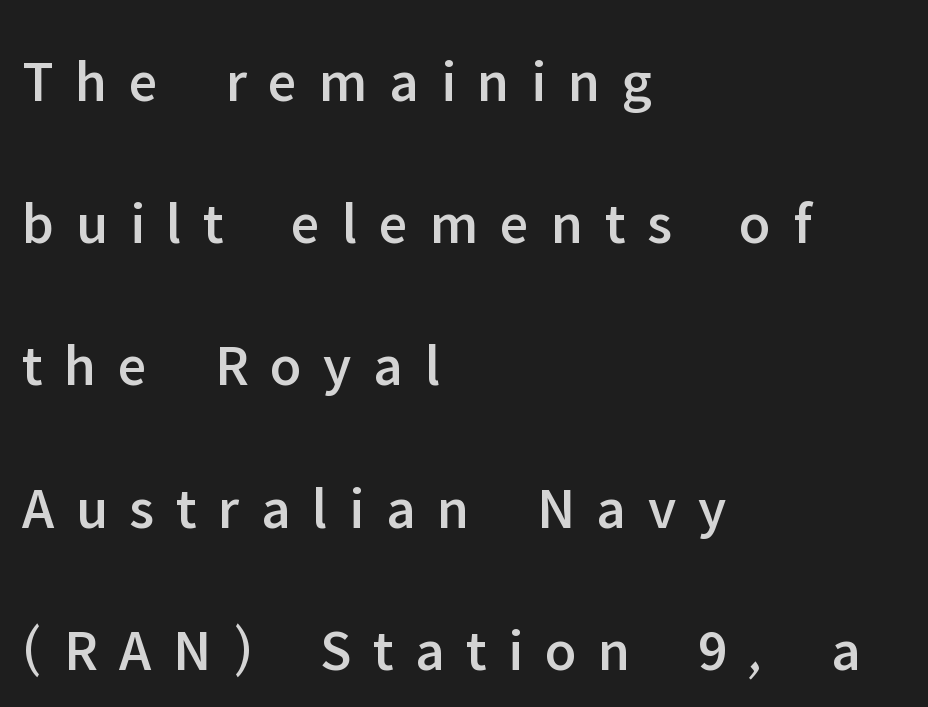
The image shows 60 px sans-serif type, upright; set left-aligned, loose line spacing (2.37x), unusually wide letter spacing (+0.36 em), not underlined; low stroke contrast and a medium x-height.
